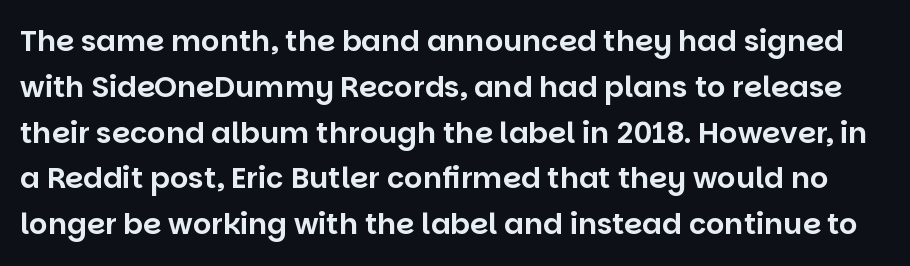
{"serif": "no", "italic": "no", "width": "normal", "stroke_contrast": "low", "x_height": "large", "monospaced": "no", "underline": "no", "line_spacing": "normal", "line_spacing_ratio": 1.58, "letter_spacing": "normal", "letter_spacing_em": 0.0, "glyph_px": 29}
